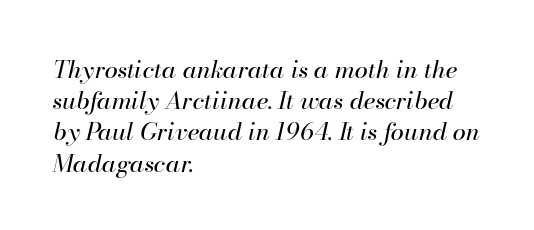
The image shows 24 px text type, italic (leaning right); set left-aligned, normal line spacing (1.3x), normal letter spacing, not underlined.
